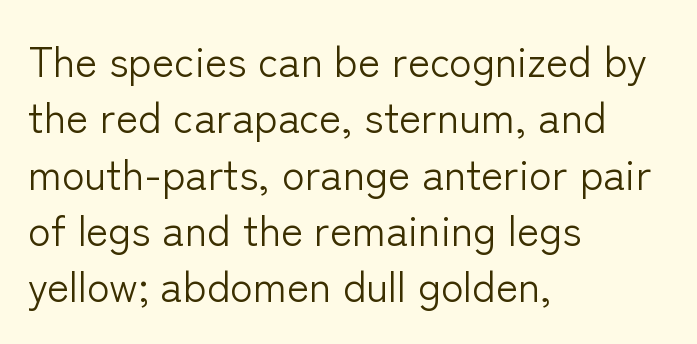
The image shows 42 px light sans-serif type, upright; set left-aligned, normal line spacing (1.34x), normal letter spacing, not underlined; low stroke contrast and a medium x-height.
